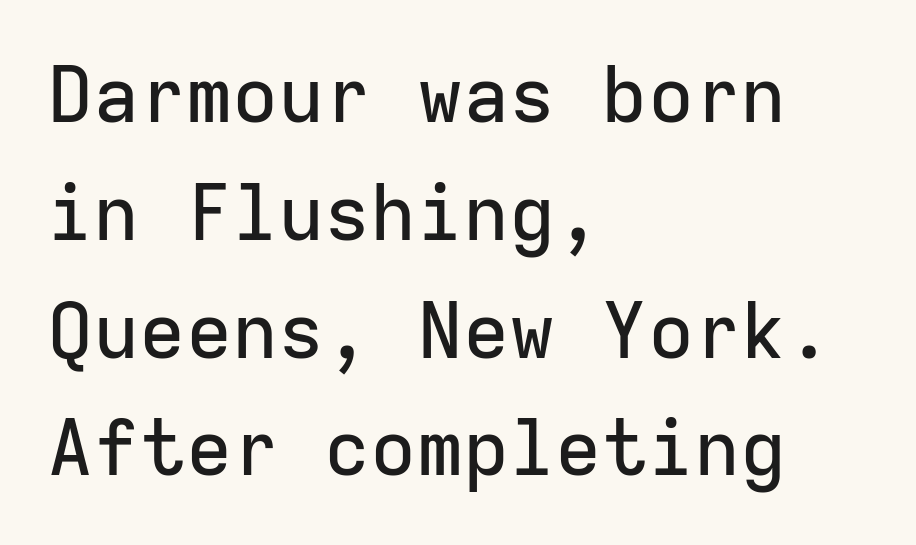
Q: Is the text italic (slanted)? A: No, it is upright.
Q: Is the typeface a serif or a sans-serif typeface? A: Sans-serif.
Q: Is the text underlined? A: No.
Q: How is the paragraph aligned? A: Left-aligned.
Q: Is the spacing between letters normal or unusually wide? A: Normal.
Q: Is the spacing between lines tight, normal or loose? A: Normal.
Q: Width (condensed, normal, or wide)? A: Normal.
Q: Stroke contrast? A: Low.
Q: x-height? A: Medium.
Q: Monospaced? A: Yes.
